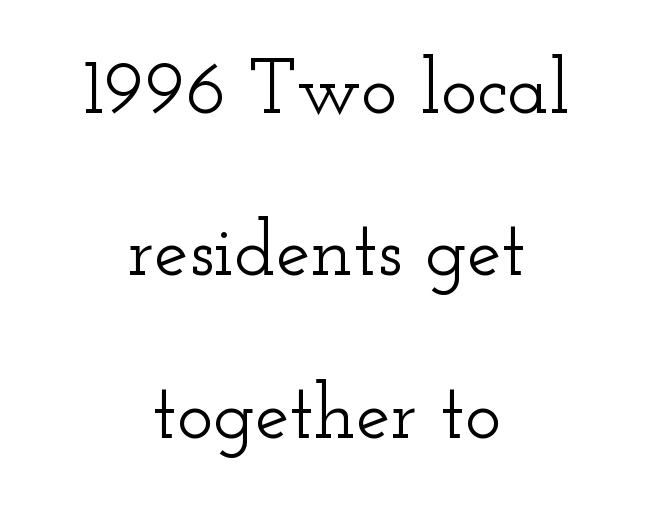
{"serif": "yes", "italic": "no", "width": "wide", "stroke_contrast": "low", "x_height": "small", "monospaced": "no", "underline": "no", "align": "center", "line_spacing": "loose", "line_spacing_ratio": 2.11, "letter_spacing": "normal", "letter_spacing_em": 0.0, "glyph_px": 77}
